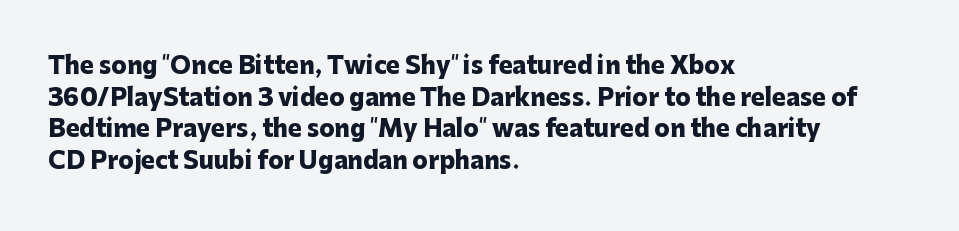
The lines are quadded left. Regular leading. Nothing unusual about the tracking: characters are spaced as the font intends. The font is running at its bold setting. Tall strokes in this sample are plumb rather than angled.
